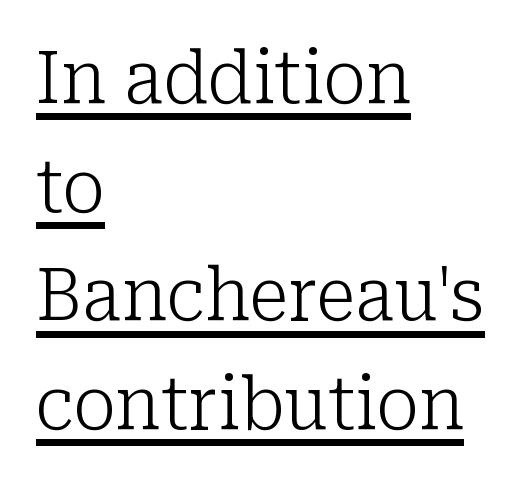
Q: Is the text bold? A: No.
Q: Is the text italic (slanted)? A: No, it is upright.
Q: Is the typeface a serif or a sans-serif typeface? A: Serif.
Q: Is the text underlined? A: Yes.
Q: How is the paragraph aligned? A: Left-aligned.
Q: Is the spacing between letters normal or unusually wide? A: Normal.
Q: Is the spacing between lines tight, normal or loose? A: Normal.
Q: Width (condensed, normal, or wide)? A: Normal.
Q: Stroke contrast? A: Low.
Q: x-height? A: Medium.
Q: Monospaced? A: No.
